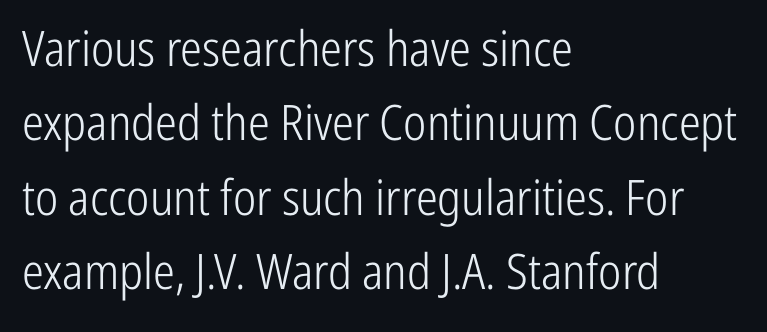
Q: Is the text bold? A: No.
Q: Is the text italic (slanted)? A: No, it is upright.
Q: Is the typeface a serif or a sans-serif typeface? A: Sans-serif.
Q: Is the text underlined? A: No.
Q: How is the paragraph aligned? A: Left-aligned.
Q: Is the spacing between letters normal or unusually wide? A: Normal.
Q: Is the spacing between lines tight, normal or loose? A: Normal.
Q: Width (condensed, normal, or wide)? A: Condensed.
Q: Stroke contrast? A: Low.
Q: x-height? A: Medium.
Q: Monospaced? A: No.
